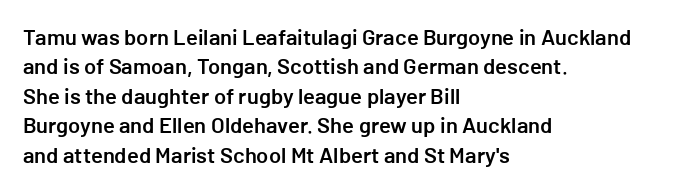
{"italic": "no", "bold": "semi", "underline": "no", "align": "left", "line_spacing": "normal", "line_spacing_ratio": 1.34, "letter_spacing": "normal", "letter_spacing_em": 0.0, "glyph_px": 22}
